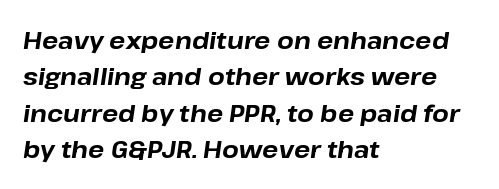
Q: Is the text bold? A: Yes.
Q: Is the text italic (slanted)? A: Yes, it leans right by about 8 degrees.
Q: Is the text underlined? A: No.
Q: How is the paragraph aligned? A: Left-aligned.
Q: Is the spacing between letters normal or unusually wide? A: Normal.
Q: Is the spacing between lines tight, normal or loose? A: Normal.
